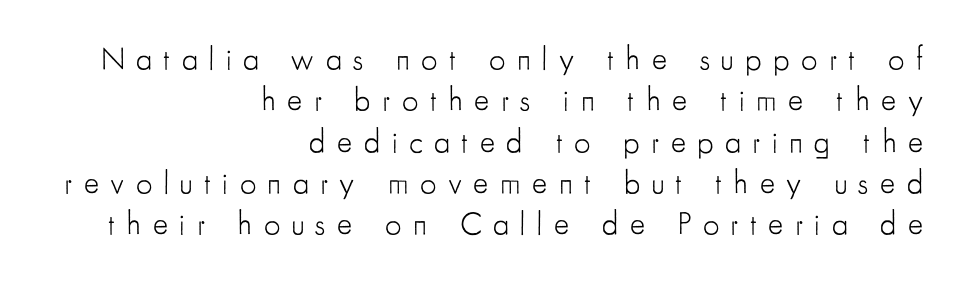
{"serif": "no", "italic": "no", "bold": "no", "weight": "light", "width": "condensed", "stroke_contrast": "low", "x_height": "small", "monospaced": "no", "underline": "no", "align": "right", "line_spacing": "normal", "line_spacing_ratio": 1.29, "letter_spacing": "wide", "letter_spacing_em": 0.36, "glyph_px": 32}
